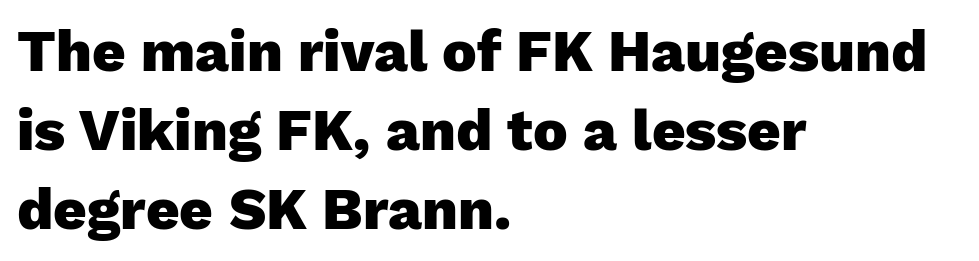
Type style note: lacks serifs. Where is the straight margin? On the left. The strip under each line holds only bare page. The rendering uses natural spacing where letterforms have individual widths. You can tell it's not italic because the verticals are truly vertical.
